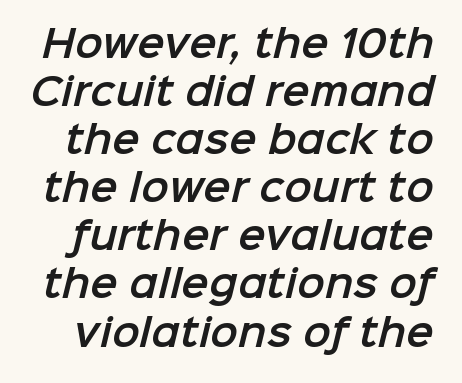
Examine the stroke ends and you'll find no serifs. Words appear dense and cohesive because spacing is normal. Looks like regular typesetting: each glyph gets only the width it needs. Students, observe: this is what conventionally led text looks like. Beneath every word, the page is bare.
